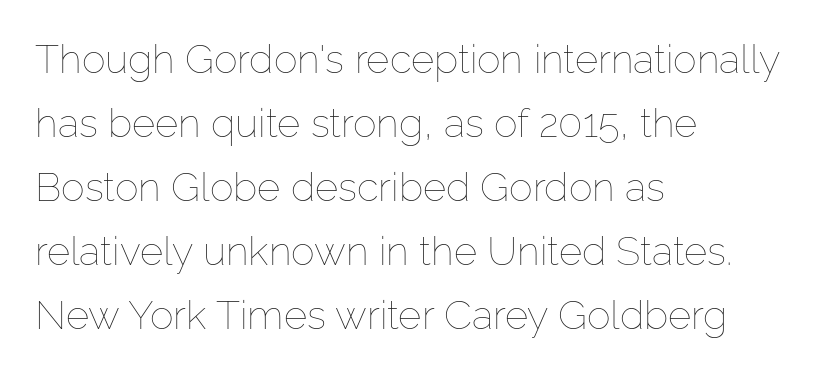
Every stem runs plumb, perpendicular to the baseline. A typesetter would call this proportional, since set widths differ per character. Line starts are locked; line ends wander. Is this a heavy cut? Hardly; it is regular or lighter.
